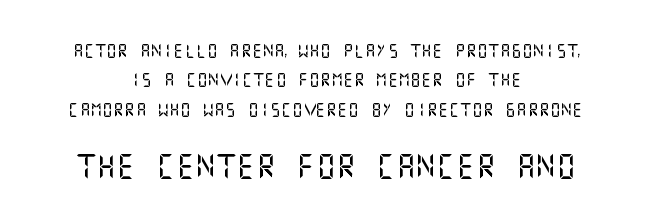
Q: Is the text italic (slanted)? A: No, it is upright.
Q: Is the text underlined? A: No.
Q: How is the paragraph aligned? A: Centered.
Q: Is the spacing between letters normal or unusually wide? A: Normal.
Q: Is the spacing between lines tight, normal or loose? A: Loose.
Q: Which block of text is set in a larger size, the first (top) or the second (bottom)? A: The second (bottom) one.
